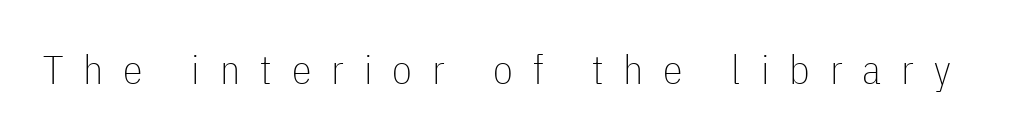
Q: Is the text bold? A: No.
Q: Is the text italic (slanted)? A: No, it is upright.
Q: Is the typeface a serif or a sans-serif typeface? A: Sans-serif.
Q: Is the text underlined? A: No.
Q: Is the spacing between letters normal or unusually wide? A: Unusually wide.
Q: Width (condensed, normal, or wide)? A: Condensed.
Q: Stroke contrast? A: Low.
Q: x-height? A: Medium.
Q: Monospaced? A: No.
